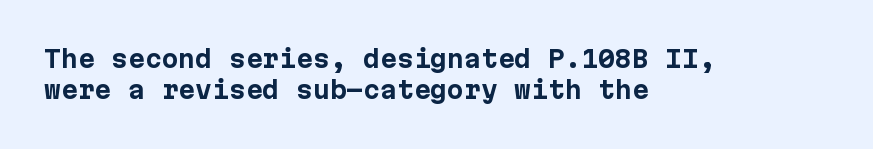
{"italic": "no", "bold": "yes", "underline": "no", "align": "left", "line_spacing": "normal", "line_spacing_ratio": 1.3, "letter_spacing": "normal", "letter_spacing_em": 0.0, "glyph_px": 24}
